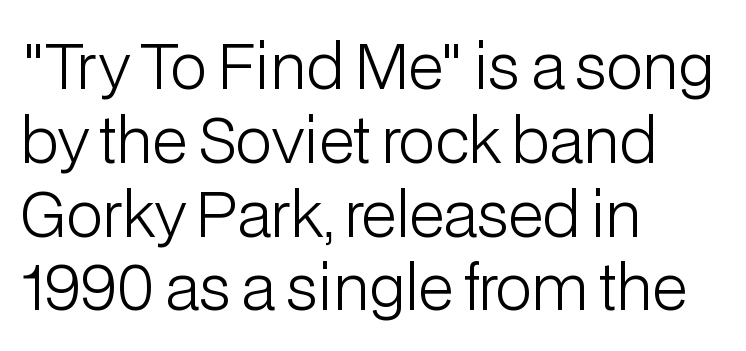
Q: Is the text bold? A: No.
Q: Is the text italic (slanted)? A: No, it is upright.
Q: Is the typeface a serif or a sans-serif typeface? A: Sans-serif.
Q: Is the text underlined? A: No.
Q: How is the paragraph aligned? A: Left-aligned.
Q: Is the spacing between letters normal or unusually wide? A: Normal.
Q: Width (condensed, normal, or wide)? A: Normal.
Q: Stroke contrast? A: Low.
Q: x-height? A: Medium.
Q: Monospaced? A: No.
